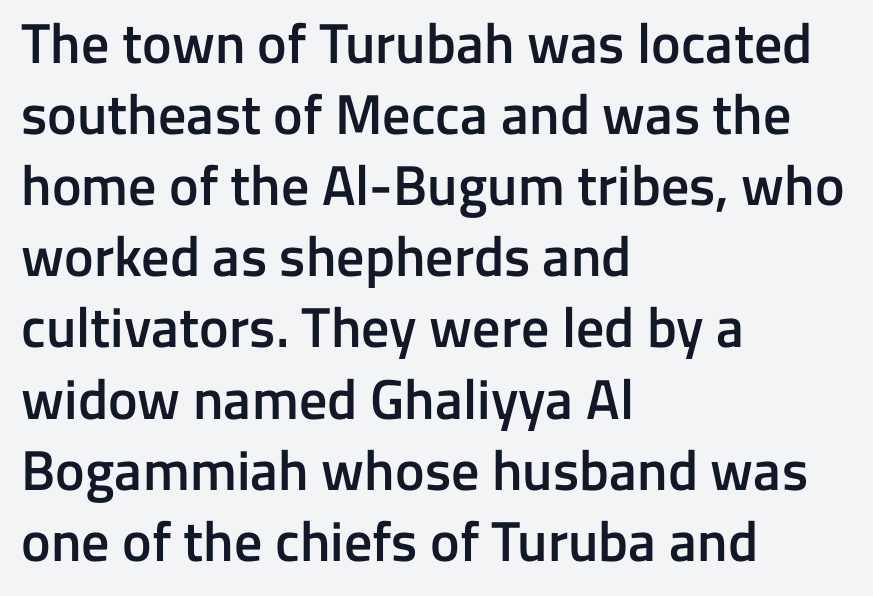
The image shows 56 px semibold sans-serif type, upright; set left-aligned, normal line spacing (1.27x), normal letter spacing, not underlined; low stroke contrast and a medium x-height.
